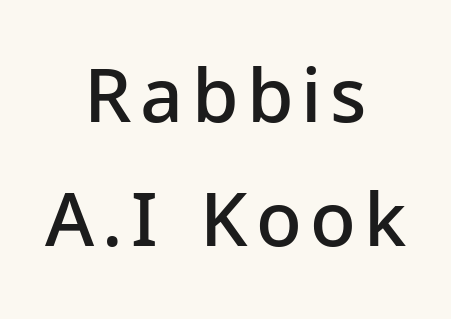
These lines were composed using upright roman letters. Notice how the passage keeps no hard edge, just a central spine. The characters display no serif detailing; their extremities are plain. Weight check: semibold — heavier than regular, not quite bold.
